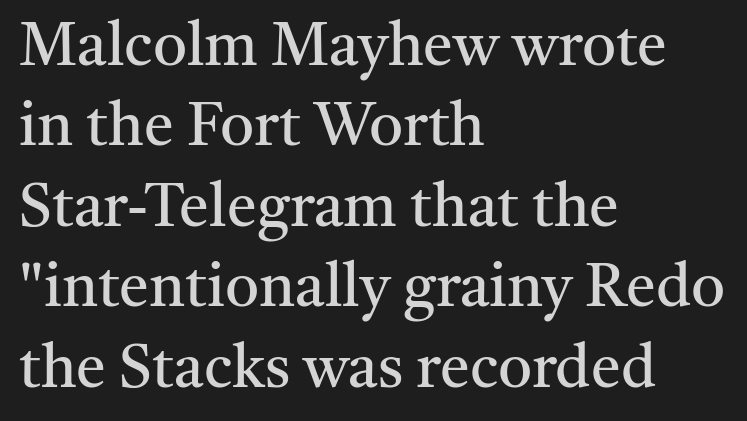
{"serif": "yes", "italic": "no", "bold": "no", "weight": "regular", "width": "normal", "stroke_contrast": "medium", "x_height": "medium", "monospaced": "no", "underline": "no", "align": "left", "line_spacing": "normal", "line_spacing_ratio": 1.34, "letter_spacing": "normal", "letter_spacing_em": 0.0, "glyph_px": 60}
